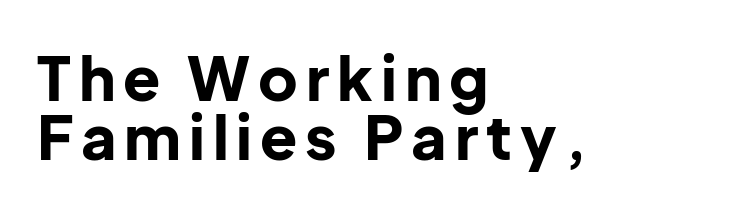
Horizontal bands of white between lines are thin slivers. No italicization has been applied; the sample stays upright. The paragraph shown leans on its left margin. The font is running at its bold setting.
